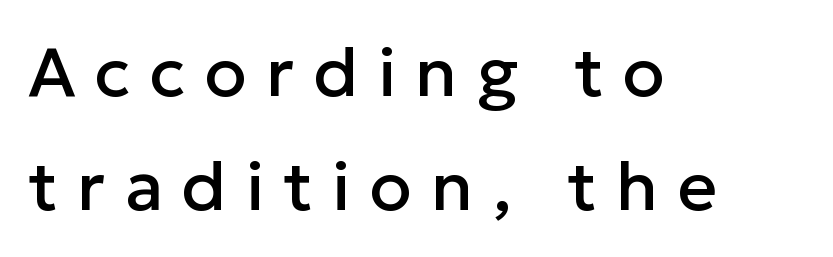
These lines are set flush left with a ragged right edge. A typesetter would call this proportional, since set widths differ per character. The font family rendered here belongs to the sans-serif group. Check under the words: just untouched page.
